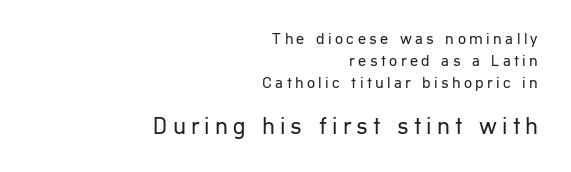
Vertical strokes here are truly vertical. Leading matches the norm, producing a regular column. A clean baseline with only descenders dipping below it. The second block has been scaled up relative to the first. Display-style spreading of the glyphs; the letterfit is very open.
